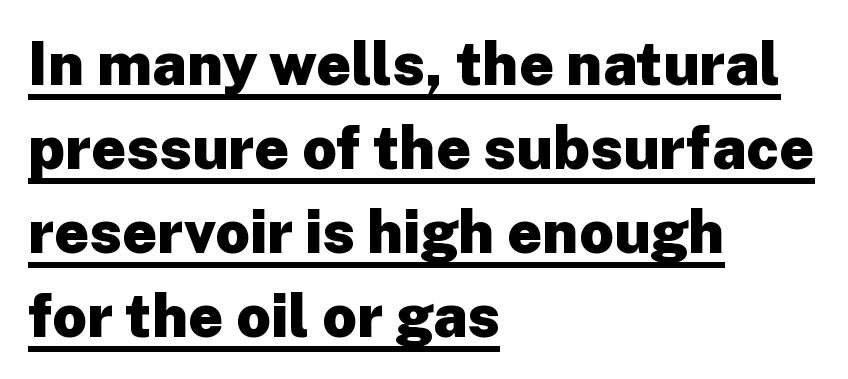
{"serif": "no", "italic": "no", "bold": "yes", "weight": "heavy", "width": "normal", "stroke_contrast": "low", "x_height": "medium", "monospaced": "no", "underline": "yes", "align": "left", "line_spacing": "normal", "line_spacing_ratio": 1.4, "letter_spacing": "normal", "letter_spacing_em": 0.0, "glyph_px": 60}
